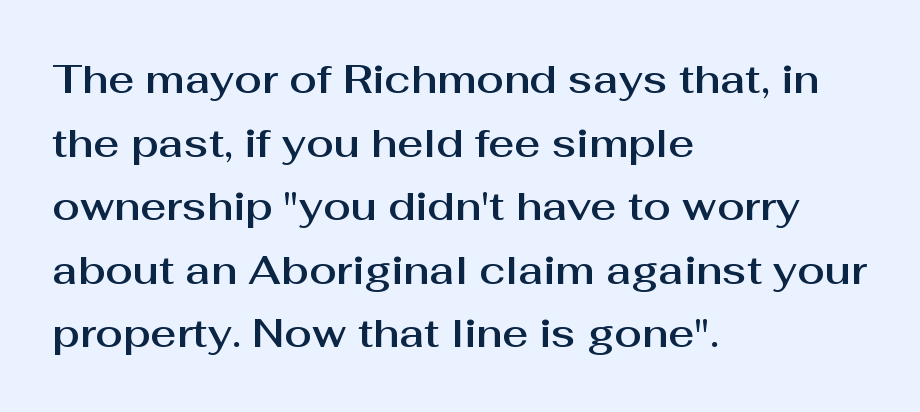
No word sits above an underline. Do the characters align in a grid? No, the font is proportional. Upright lettering throughout. Layout note: lines flush left. This sample keeps an unexceptional amount of space between lines. Default kerning and tracking; the words read as compact shapes.
